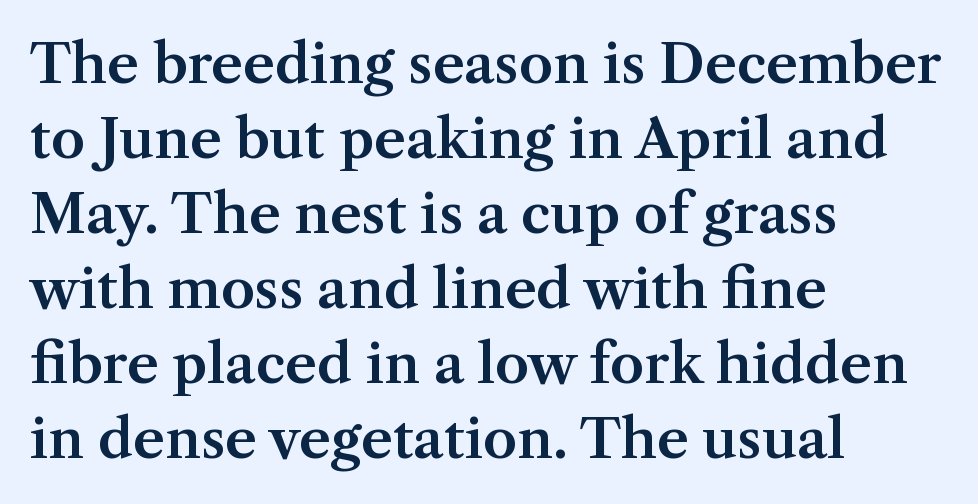
Q: Is the text italic (slanted)? A: No, it is upright.
Q: Is the typeface a serif or a sans-serif typeface? A: Serif.
Q: Is the text underlined? A: No.
Q: How is the paragraph aligned? A: Left-aligned.
Q: Is the spacing between letters normal or unusually wide? A: Normal.
Q: Is the spacing between lines tight, normal or loose? A: Normal.
Q: Width (condensed, normal, or wide)? A: Normal.
Q: Stroke contrast? A: Medium.
Q: x-height? A: Medium.
Q: Monospaced? A: No.
